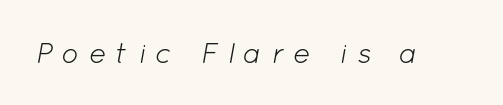
{"italic": "yes", "lean": "right", "slant_degrees": 12, "bold": "no", "weight": "light", "width": "normal", "stroke_contrast": "low", "x_height": "medium", "monospaced": "no", "underline": "no", "letter_spacing": "wide", "letter_spacing_em": 0.33, "glyph_px": 29}
